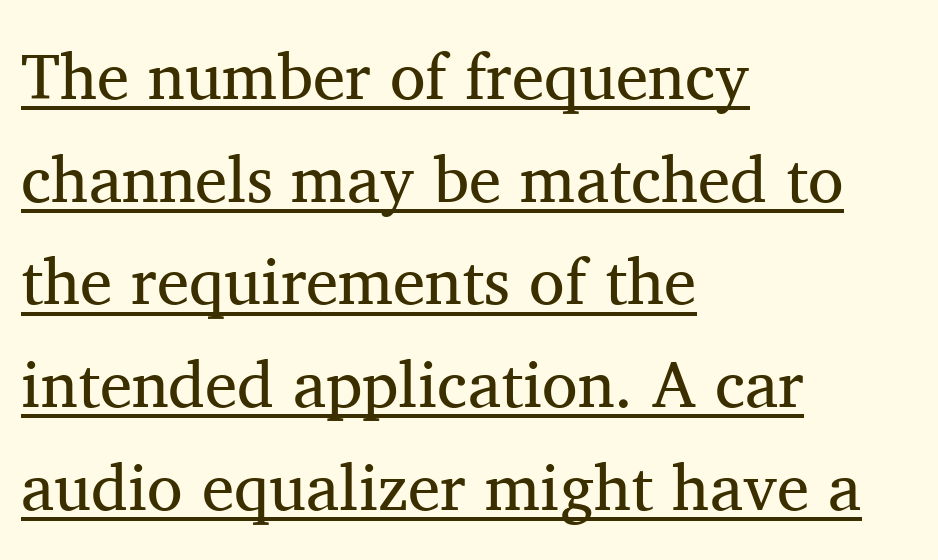
This block has exactly the height ordinary leading produces. Varying glyph widths throughout — classic text-font behaviour. Honestly, the letter spacing is just normal — you wouldn't notice it. Serif or sans? Serif — the stroke terminals have little feet. The rag falls on the right side of this text block. Ordinary non-slanted type is in use.
